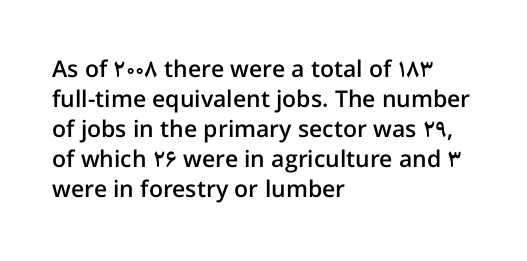
The image shows 23 px text type, upright; set left-aligned, normal line spacing (1.3x), normal letter spacing, not underlined.
